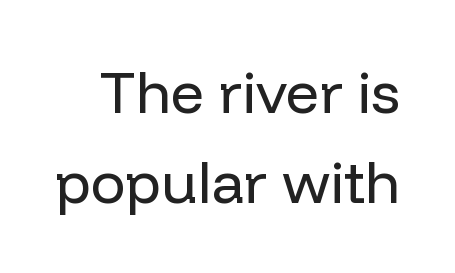
Stroke terminals: plain, sans-serif. The strokes are not fattened; the text isn't bold. Notice how descenders clear the ascenders below comfortably — that's standard leading. The passage shown is typed in a proportional face where columns would drift. The gap between lines stays unmarked. Inter-character spacing is left at the font's built-in metrics.
